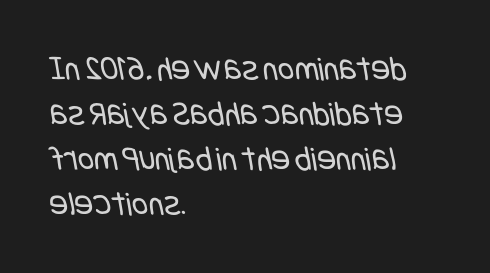
Q: Is the text bold? A: No.
Q: Is the typeface a serif or a sans-serif typeface? A: Sans-serif.
Q: Is the text underlined? A: No.
Q: How is the paragraph aligned? A: Left-aligned.
Q: Is the spacing between letters normal or unusually wide? A: Normal.
Q: Is the spacing between lines tight, normal or loose? A: Normal.
Q: Width (condensed, normal, or wide)? A: Condensed.
Q: Stroke contrast? A: Low.
Q: x-height? A: Large.
